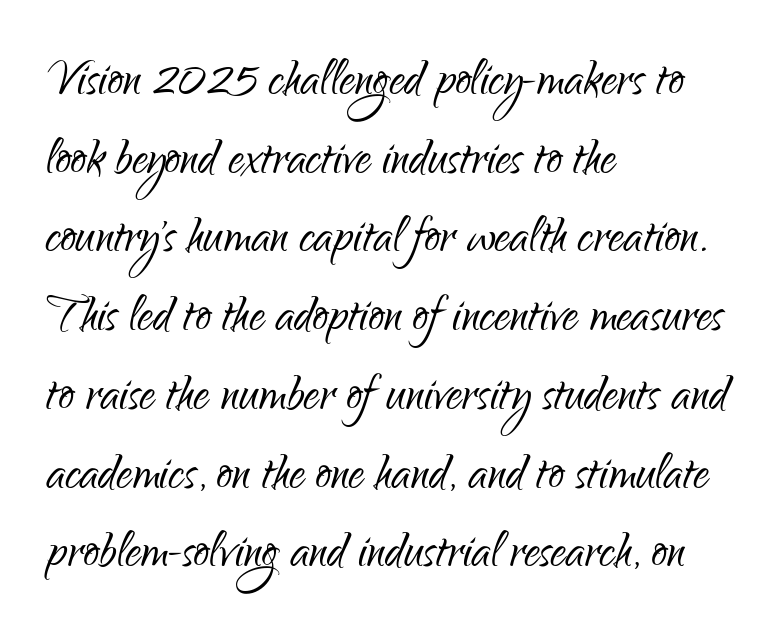
{"serif": "no", "bold": "no", "weight": "light", "width": "condensed", "stroke_contrast": "low", "x_height": "small", "monospaced": "no", "underline": "no", "align": "left", "line_spacing": "normal", "line_spacing_ratio": 1.27, "letter_spacing": "normal", "letter_spacing_em": 0.0, "glyph_px": 62}
